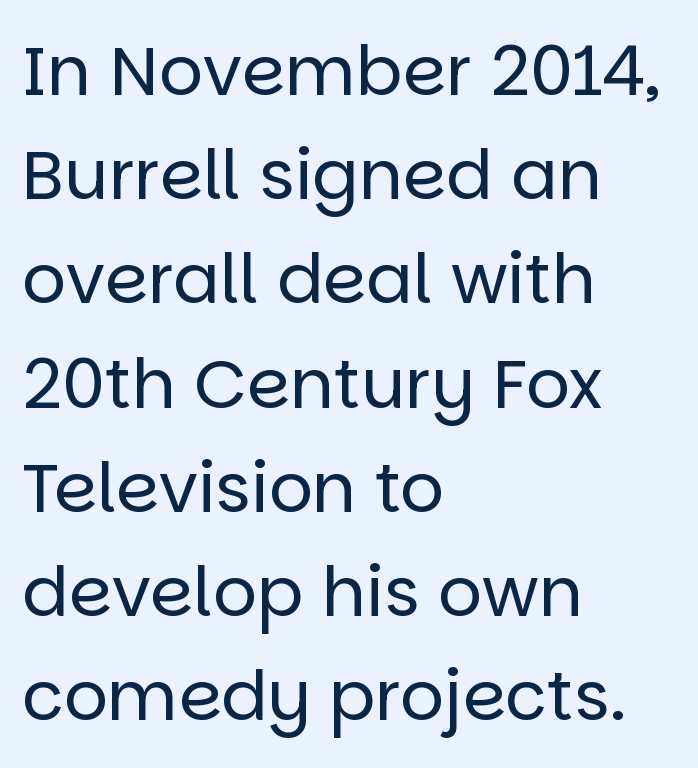
Q: Is the text bold? A: No.
Q: Is the text italic (slanted)? A: No, it is upright.
Q: Is the typeface a serif or a sans-serif typeface? A: Sans-serif.
Q: Is the text underlined? A: No.
Q: How is the paragraph aligned? A: Left-aligned.
Q: Is the spacing between letters normal or unusually wide? A: Normal.
Q: Is the spacing between lines tight, normal or loose? A: Normal.
Q: Width (condensed, normal, or wide)? A: Normal.
Q: Stroke contrast? A: Low.
Q: x-height? A: Large.
Q: Monospaced? A: No.
